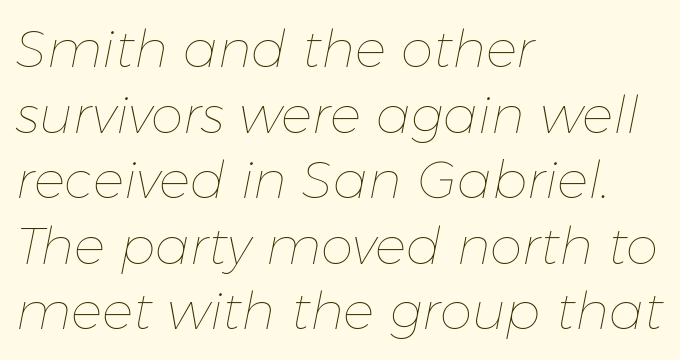
{"italic": "yes", "lean": "right", "slant_degrees": 11, "bold": "no", "weight": "thin", "width": "normal", "stroke_contrast": "low", "x_height": "medium", "monospaced": "no", "underline": "no", "align": "left", "line_spacing": "normal", "line_spacing_ratio": 1.26, "letter_spacing": "normal", "letter_spacing_em": 0.0, "glyph_px": 52}
